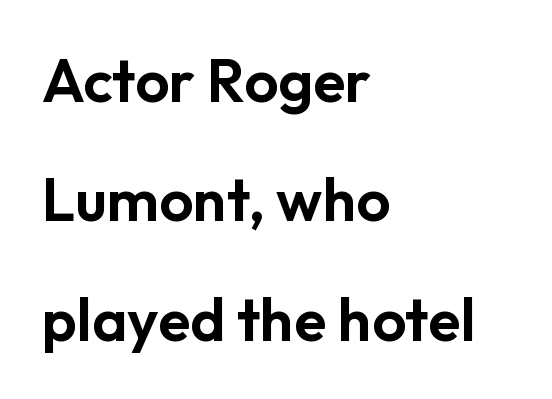
Looks like regular typesetting: each glyph gets only the width it needs. Regarding leading, the lines here are spaced well apart. Honestly, the letter spacing is just normal — you wouldn't notice it. Words float on clear page, feet unadorned. One-word summary of the alignment: left. This rendering employs a face without finishing strokes, i.e., a sans-serif.
